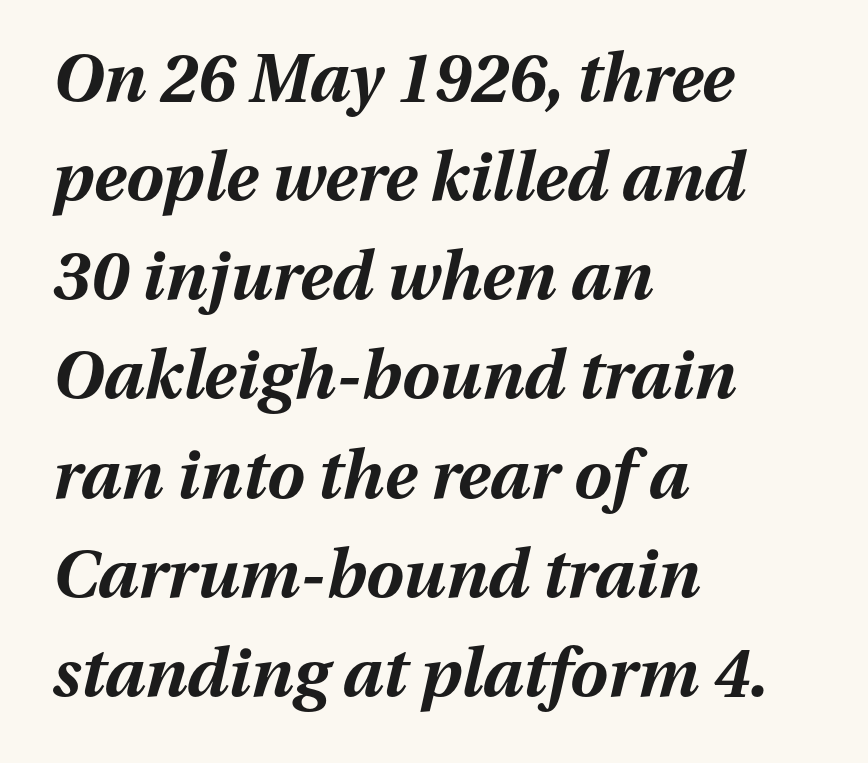
The image shows 67 px bold type, italic (leaning right); set left-aligned, normal line spacing (1.48x), normal letter spacing, not underlined; medium stroke contrast and a medium x-height.
